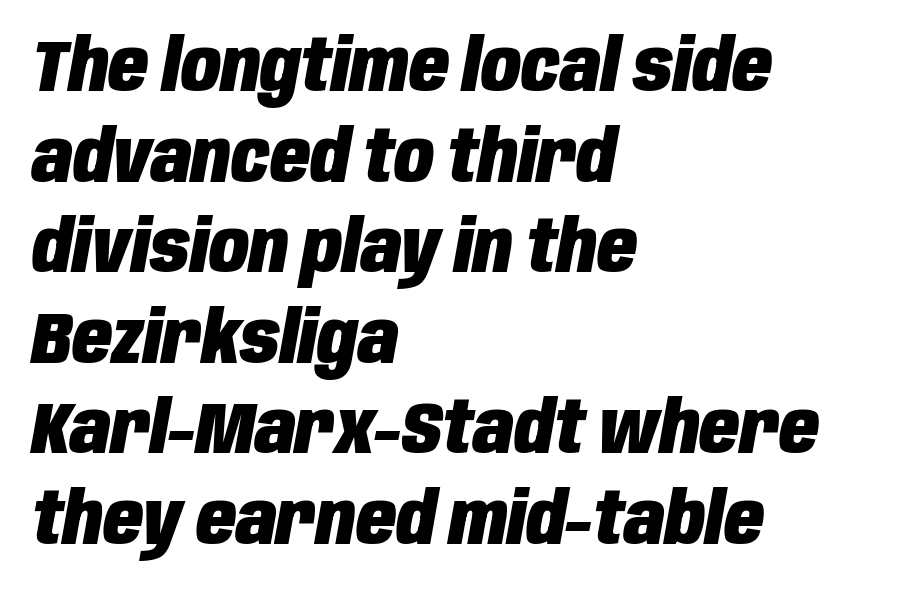
{"italic": "yes", "lean": "right", "slant_degrees": 10, "bold": "yes", "weight": "heavy", "width": "condensed", "stroke_contrast": "low", "x_height": "large", "monospaced": "no", "underline": "no", "align": "left", "line_spacing_ratio": 1.24, "letter_spacing": "normal", "letter_spacing_em": 0.0, "glyph_px": 73}
